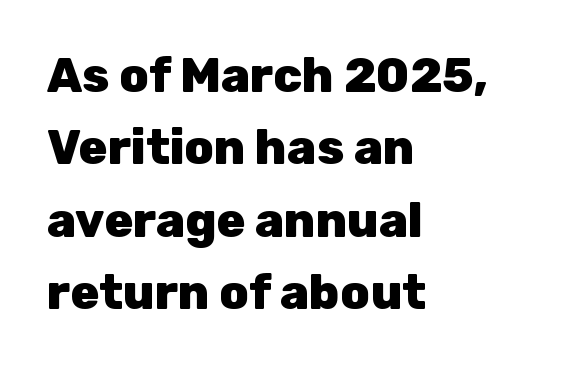
{"serif": "no", "italic": "no", "bold": "yes", "weight": "heavy", "width": "normal", "stroke_contrast": "low", "x_height": "medium", "monospaced": "no", "underline": "no", "align": "left", "line_spacing": "normal", "line_spacing_ratio": 1.51, "letter_spacing": "normal", "letter_spacing_em": 0.0, "glyph_px": 48}
